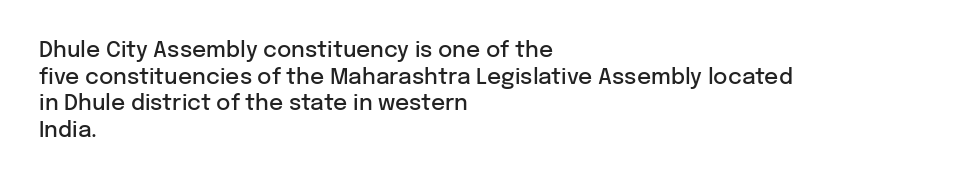
The image shows 22 px text type, upright; set left-aligned, line spacing 1.21x, normal letter spacing, not underlined.
